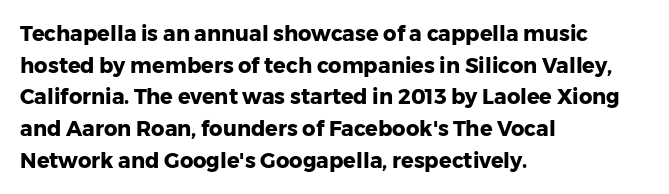
The image shows 21 px bold type, upright; set left-aligned, normal line spacing (1.51x), normal letter spacing, not underlined.
